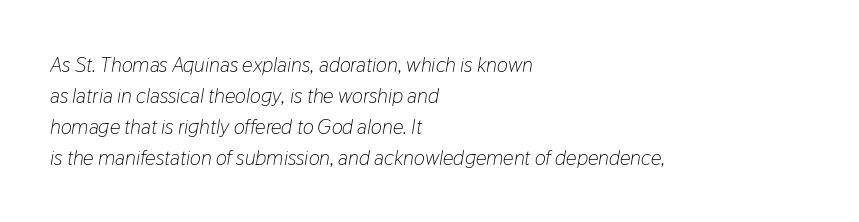
{"italic": "yes", "lean": "right", "slant_degrees": 9, "bold": "no", "underline": "no", "align": "left", "line_spacing": "normal", "line_spacing_ratio": 1.47, "letter_spacing": "normal", "letter_spacing_em": 0.0, "glyph_px": 21}
